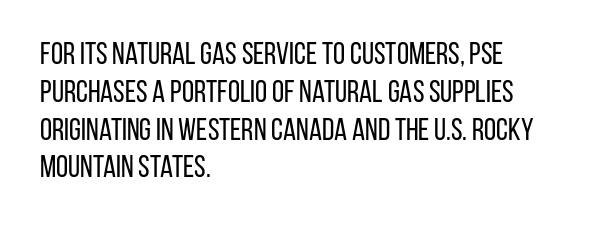
{"serif": "no", "italic": "no", "bold": "no", "weight": "regular", "width": "condensed", "stroke_contrast": "low", "x_height": "large", "monospaced": "no", "underline": "no", "align": "left", "line_spacing_ratio": 1.22, "letter_spacing": "normal", "letter_spacing_em": 0.0, "glyph_px": 31}
